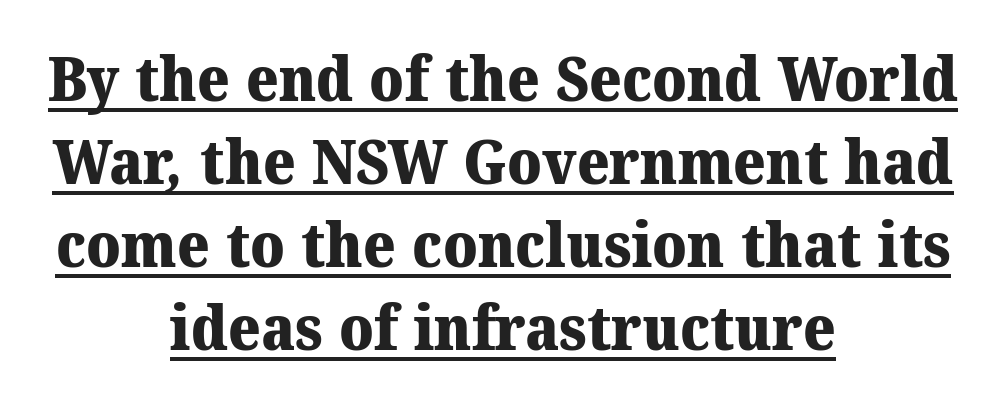
The image shows 62 px heavy serif type; set centered, normal line spacing (1.34x), normal letter spacing, underlined; medium stroke contrast and a medium x-height.
